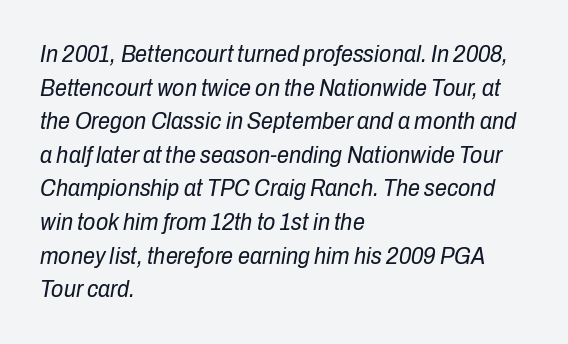
The image shows 24 px text type, italic (leaning right); set left-aligned, normal line spacing (1.4x), normal letter spacing, not underlined.
